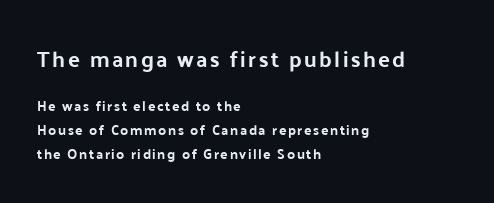
Q: Is the text italic (slanted)? A: No, it is upright.
Q: Is the text underlined? A: No.
Q: How is the paragraph aligned? A: Left-aligned.
Q: Is the spacing between lines tight, normal or loose? A: Normal.
Q: Which block of text is set in a larger size, the first (top) or the second (bottom)? A: The first (top) one.
